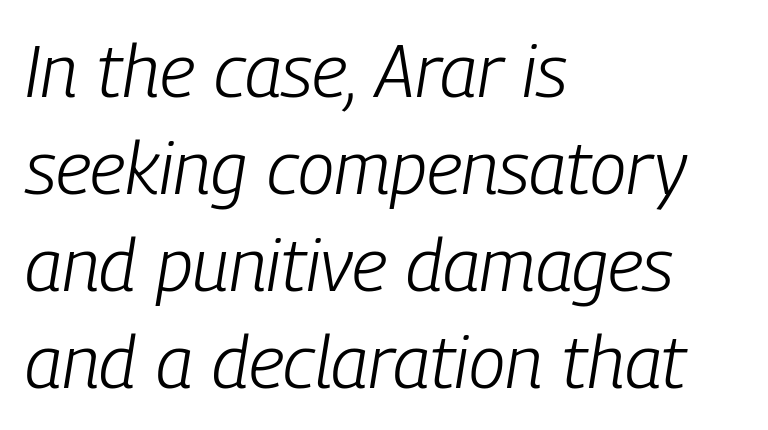
{"italic": "yes", "lean": "right", "slant_degrees": 9, "bold": "no", "weight": "light", "width": "condensed", "stroke_contrast": "low", "x_height": "medium", "monospaced": "no", "underline": "no", "align": "left", "line_spacing": "normal", "line_spacing_ratio": 1.31, "letter_spacing": "normal", "letter_spacing_em": 0.0, "glyph_px": 74}
